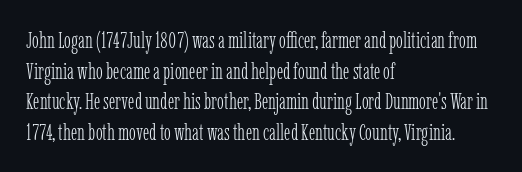
{"italic": "no", "bold": "no", "underline": "no", "align": "left", "line_spacing": "normal", "line_spacing_ratio": 1.33, "letter_spacing": "normal", "letter_spacing_em": 0.0, "glyph_px": 23}
